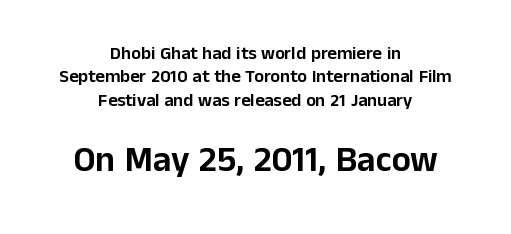
The lettering holds an erect, upright posture throughout. The baseline area is clear. The face used here is a sans, in the tradition of grotesques and geometrics. How are the letters spaced? Ordinarily, with no added tracking.
